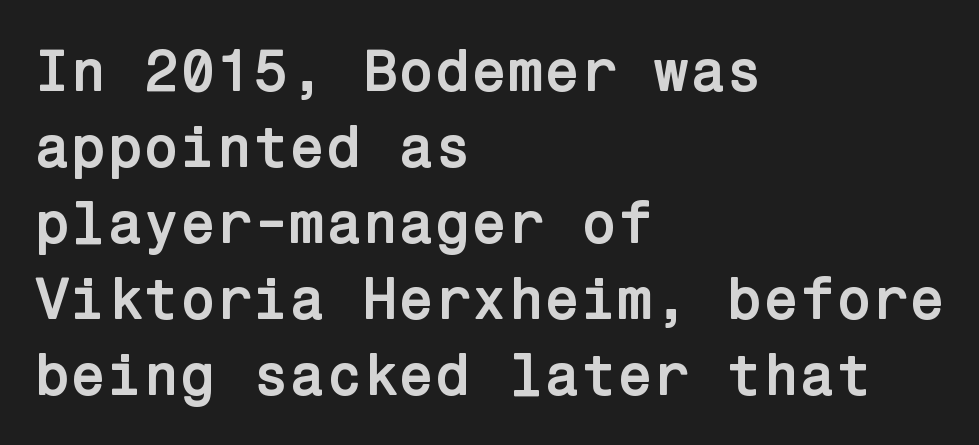
The image shows 59 px semibold sans-serif type, upright; set left-aligned, normal line spacing (1.29x), normal letter spacing, not underlined; low stroke contrast and a medium x-height.
